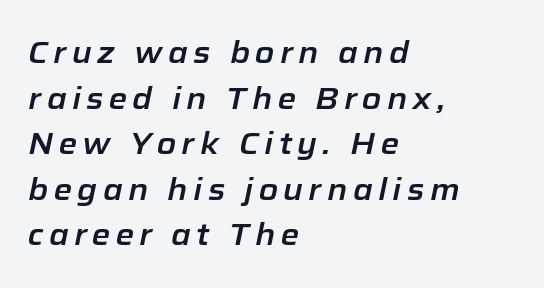
When letters slant like this, we call the style italic. A normal amount of white space separates one row of letters from the next. A bare baseline throughout the passage. Proportional: the letters do not fall into vertical columns.
